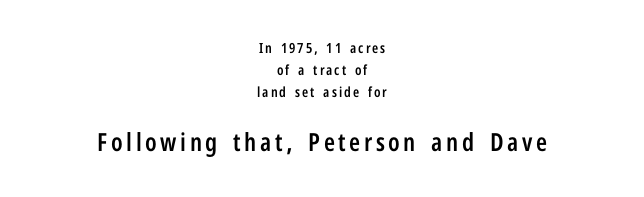
{"italic": "no", "bold": "semi", "underline": "no", "align": "center", "line_spacing": "normal", "line_spacing_ratio": 1.57, "larger_block": "second", "size_ratio": 1.79, "glyph_px": 25}
